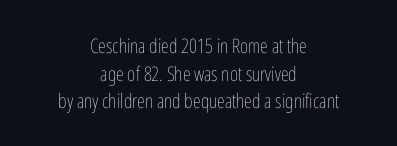
The image shows 20 px text type, upright; set centered, normal line spacing (1.38x), normal letter spacing, not underlined.
